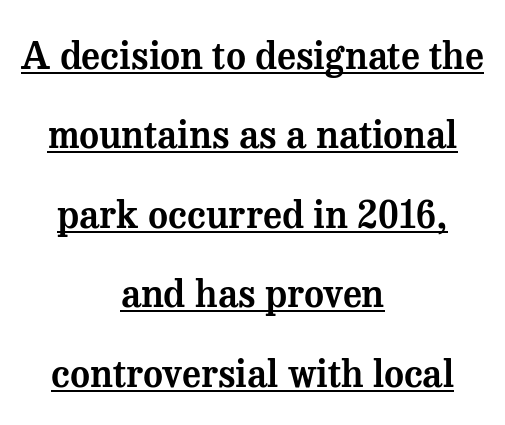
The image shows 38 px serif type, upright; set centered, loose line spacing (2.09x), normal letter spacing, underlined; medium stroke contrast and a medium x-height.
